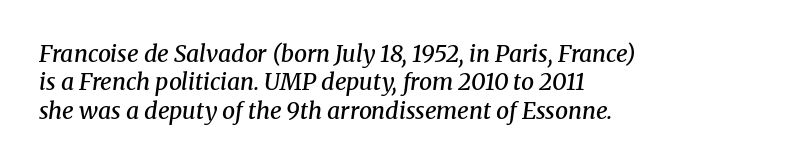
The image shows 23 px text type, italic (leaning right); set left-aligned, line spacing 1.23x, normal letter spacing, not underlined.
